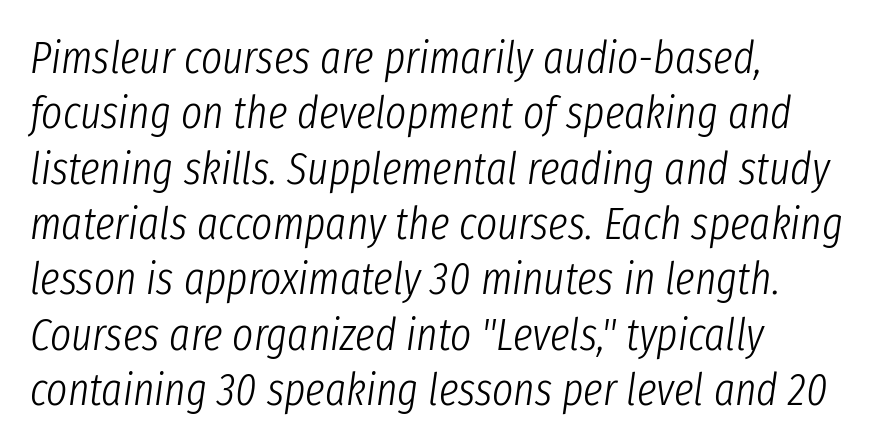
The image shows 45 px light, condensed type, italic (leaning right); set left-aligned, line spacing 1.23x, normal letter spacing, not underlined; low stroke contrast and a medium x-height.
